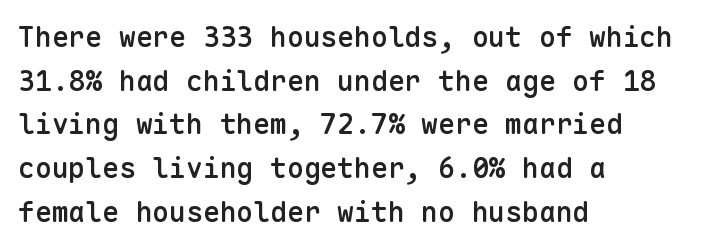
The image shows 28 px semibold sans-serif type, upright, monospaced; set left-aligned, normal line spacing (1.56x), normal letter spacing, not underlined; low stroke contrast and a medium x-height.
